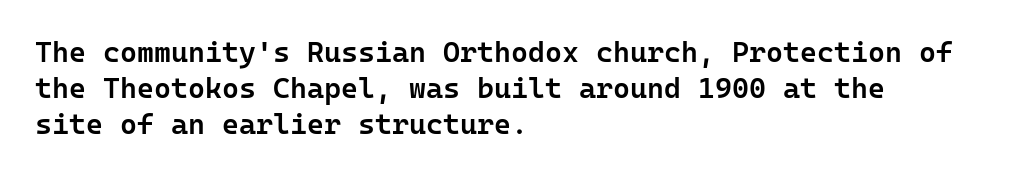
The image shows 29 px semibold sans-serif type, upright, monospaced; set left-aligned, line spacing 1.24x, normal letter spacing, not underlined; low stroke contrast and a medium x-height.
